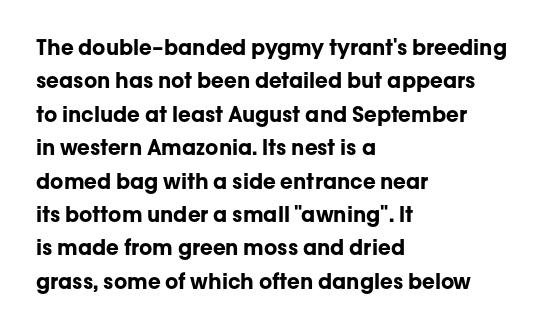
The lines sit at an ordinary, default distance from one another. Bare-footed words on every line. The rendering uses a bold face; every stroke is thick and dark. Posture: upright roman.
